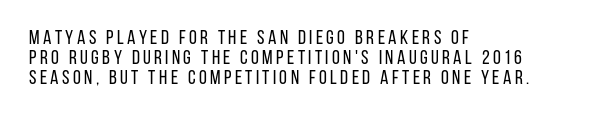
The image shows 20 px text type, upright; set left-aligned, tight line spacing (1.0x), not underlined.
